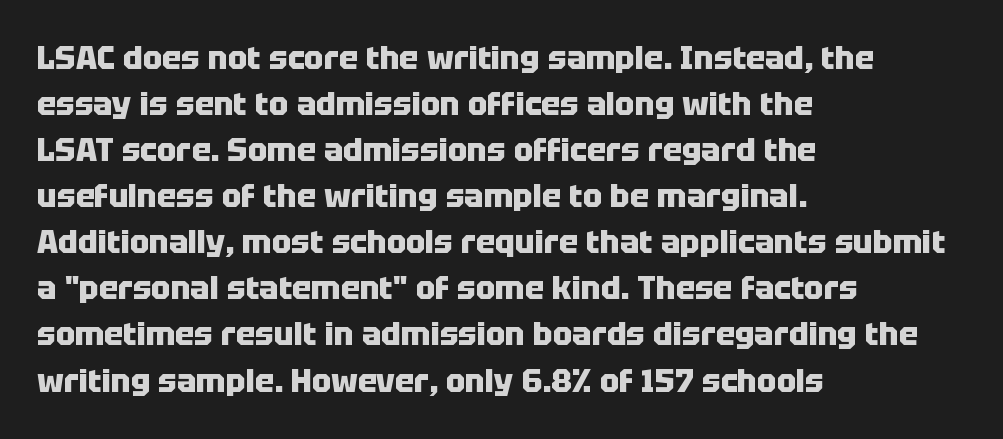
The image shows 32 px heavy sans-serif type, upright; set left-aligned, normal line spacing (1.44x), normal letter spacing, not underlined; low stroke contrast and a large x-height.
